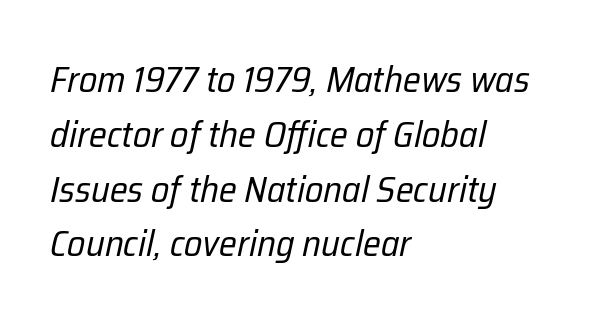
Characters follow at the spacing the type designer built in. You could not count columns in this text — the font is proportionally spaced. Leftover space on each line is placed entirely after the last word. No chunkiness to these letters — they're not bold. The passage shown is not underscored anywhere. Does the leading feel generous? No, just average.
